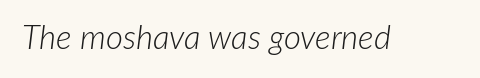
Q: Is the text bold? A: No.
Q: Is the text italic (slanted)? A: Yes, it leans right by about 7 degrees.
Q: Is the text underlined? A: No.
Q: Is the spacing between letters normal or unusually wide? A: Normal.
Q: Width (condensed, normal, or wide)? A: Normal.
Q: Stroke contrast? A: Low.
Q: x-height? A: Medium.
Q: Monospaced? A: No.
